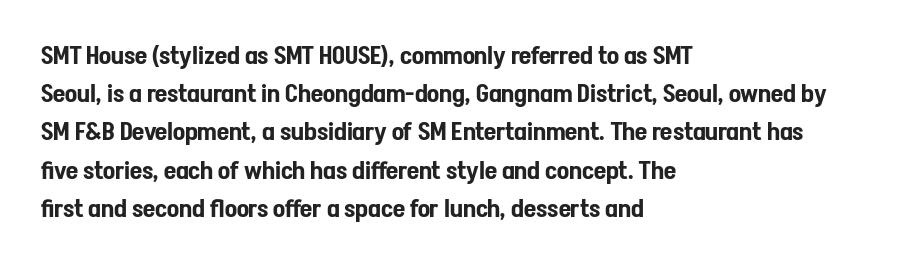
{"italic": "no", "underline": "no", "align": "left", "line_spacing": "normal", "line_spacing_ratio": 1.53, "letter_spacing": "normal", "letter_spacing_em": 0.0, "glyph_px": 25}
